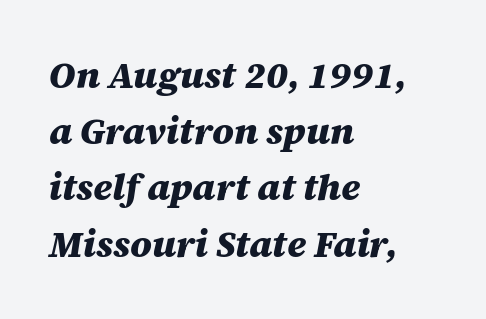
{"italic": "yes", "lean": "right", "slant_degrees": 12, "bold": "yes", "weight": "heavy", "width": "normal", "stroke_contrast": "medium", "x_height": "large", "monospaced": "no", "underline": "no", "align": "left", "line_spacing": "normal", "line_spacing_ratio": 1.52, "letter_spacing": "normal", "letter_spacing_em": 0.0, "glyph_px": 37}
